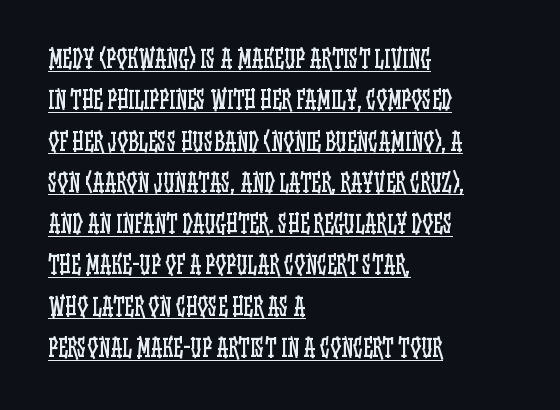
{"italic": "no", "bold": "no", "underline": "yes", "align": "left", "line_spacing_ratio": 1.72, "letter_spacing": "normal", "letter_spacing_em": 0.0, "glyph_px": 24}
